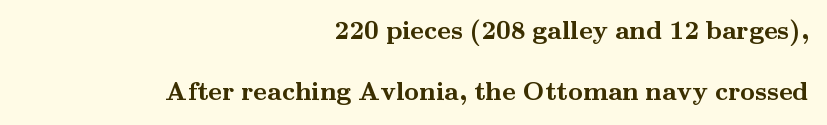
{"italic": "no", "bold": "yes", "underline": "no", "align": "right", "line_spacing": "loose", "line_spacing_ratio": 2.36, "letter_spacing": "normal", "letter_spacing_em": 0.0, "glyph_px": 26}
